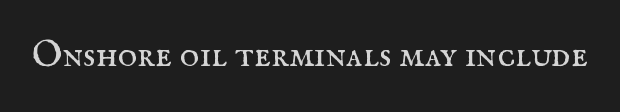
Q: Is the text bold? A: No.
Q: Is the text italic (slanted)? A: No, it is upright.
Q: Is the typeface a serif or a sans-serif typeface? A: Serif.
Q: Is the text underlined? A: No.
Q: Is the spacing between letters normal or unusually wide? A: Normal.
Q: Width (condensed, normal, or wide)? A: Normal.
Q: Stroke contrast? A: Medium.
Q: x-height? A: Small.
Q: Monospaced? A: No.
